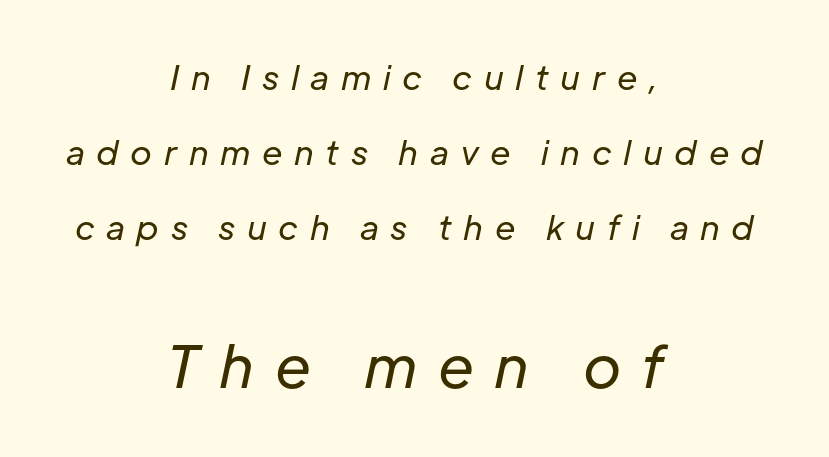
{"italic": "yes", "lean": "right", "slant_degrees": 12, "bold": "no", "weight": "regular", "width": "normal", "stroke_contrast": "low", "x_height": "medium", "monospaced": "no", "underline": "no", "align": "center", "line_spacing": "loose", "line_spacing_ratio": 2.27, "letter_spacing": "wide", "letter_spacing_em": 0.35, "larger_block": "second", "size_ratio": 1.76, "glyph_px": 58}
